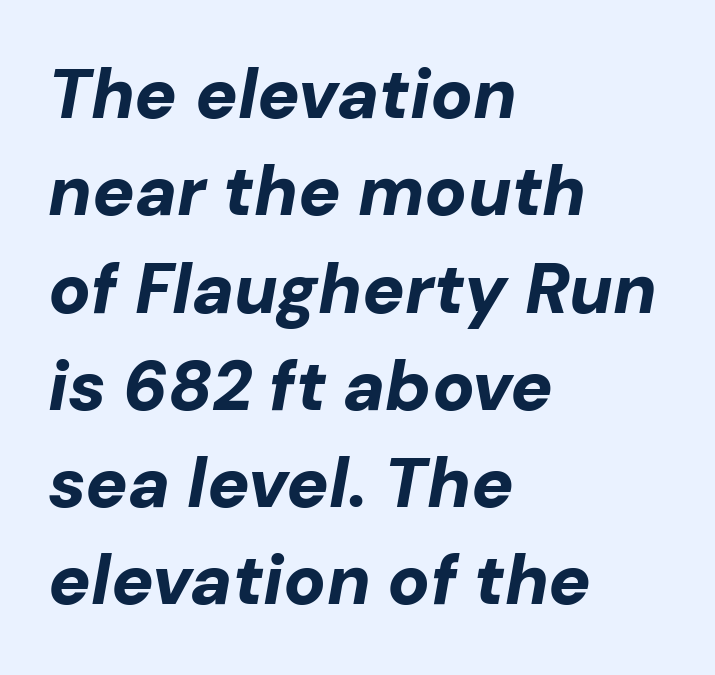
The image shows 70 px bold type, italic (leaning right); set left-aligned, normal line spacing (1.39x), normal letter spacing, not underlined; low stroke contrast and a medium x-height.
